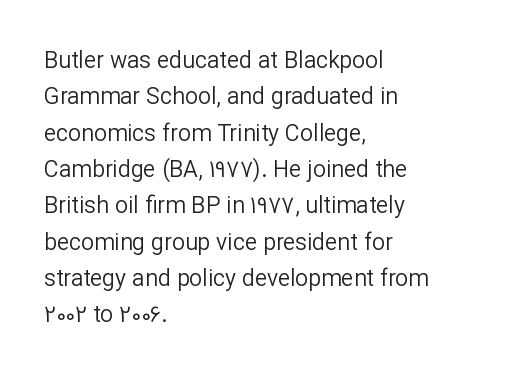
The image shows 23 px text type, upright; set left-aligned, normal line spacing (1.58x), normal letter spacing, not underlined.
